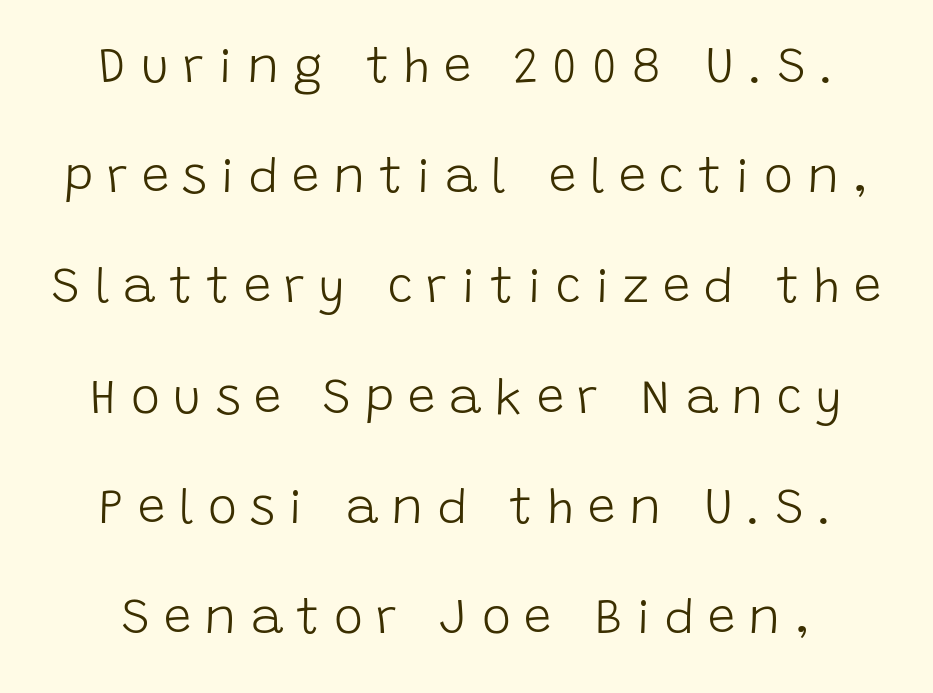
The image shows 49 px light sans-serif type, upright; set loose line spacing (2.25x), unusually wide letter spacing (+0.28 em), not underlined; low stroke contrast and a large x-height.
